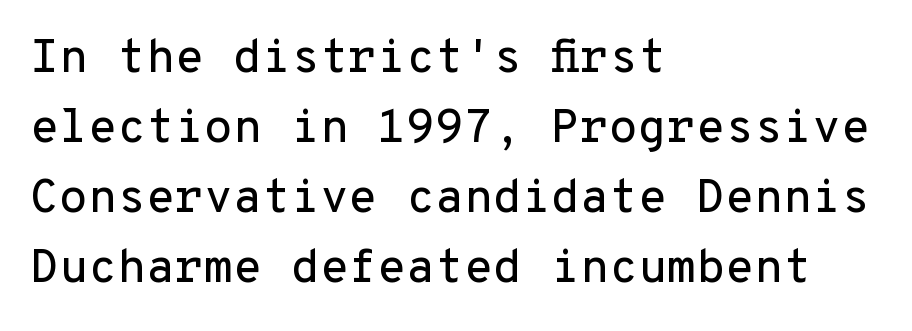
Unlike a traditional serif, this face leaves its strokes unadorned. Default kerning and tracking; the words read as compact shapes. Monospaced: the letters line up in strict vertical columns. A normal amount of white space separates one row of letters from the next.
